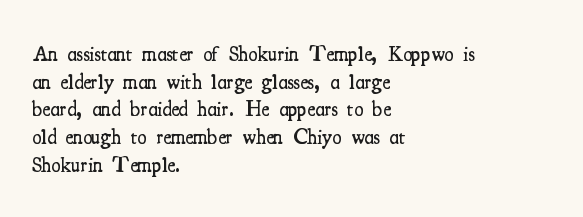
{"italic": "no", "bold": "semi", "underline": "no", "align": "left", "line_spacing": "normal", "line_spacing_ratio": 1.32, "letter_spacing": "normal", "letter_spacing_em": 0.0, "glyph_px": 21}
